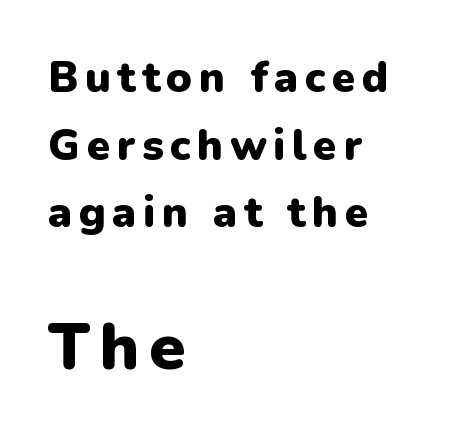
Q: Is the text bold? A: Yes.
Q: Is the text italic (slanted)? A: No, it is upright.
Q: Is the typeface a serif or a sans-serif typeface? A: Sans-serif.
Q: Is the text underlined? A: No.
Q: How is the paragraph aligned? A: Left-aligned.
Q: Is the spacing between lines tight, normal or loose? A: Normal.
Q: Which block of text is set in a larger size, the first (top) or the second (bottom)? A: The second (bottom) one.
Q: Width (condensed, normal, or wide)? A: Normal.
Q: Stroke contrast? A: Low.
Q: x-height? A: Medium.
Q: Monospaced? A: No.
